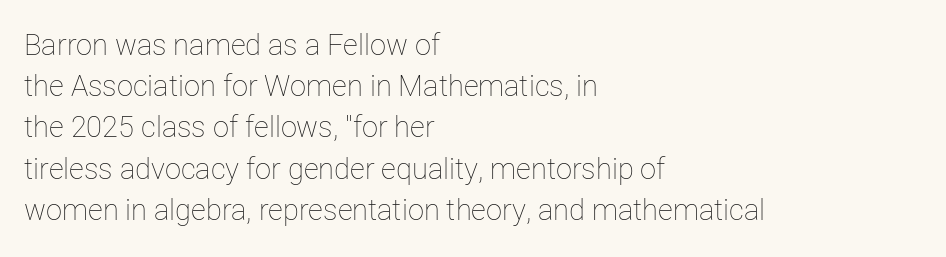
Q: Is the text bold? A: No.
Q: Is the text italic (slanted)? A: No, it is upright.
Q: Is the text underlined? A: No.
Q: How is the paragraph aligned? A: Left-aligned.
Q: Is the spacing between letters normal or unusually wide? A: Normal.
Q: Is the spacing between lines tight, normal or loose? A: Normal.
Q: Width (condensed, normal, or wide)? A: Normal.
Q: Stroke contrast? A: Low.
Q: x-height? A: Medium.
Q: Monospaced? A: No.
